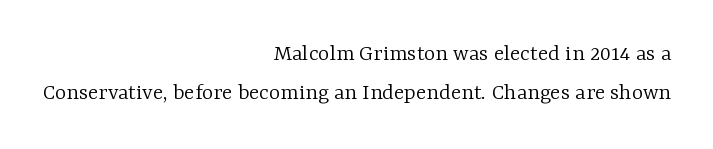
{"italic": "no", "bold": "no", "underline": "no", "align": "right", "line_spacing": "normal", "line_spacing_ratio": 1.64, "letter_spacing": "normal", "letter_spacing_em": 0.0, "glyph_px": 24}
